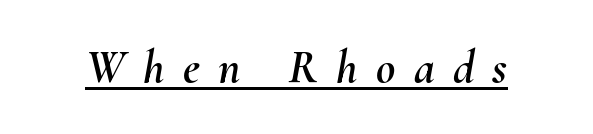
Q: Is the text italic (slanted)? A: Yes, it leans right by about 10 degrees.
Q: Is the text underlined? A: Yes.
Q: Is the spacing between letters normal or unusually wide? A: Unusually wide.
Q: Width (condensed, normal, or wide)? A: Normal.
Q: Stroke contrast? A: Medium.
Q: x-height? A: Small.
Q: Monospaced? A: No.
